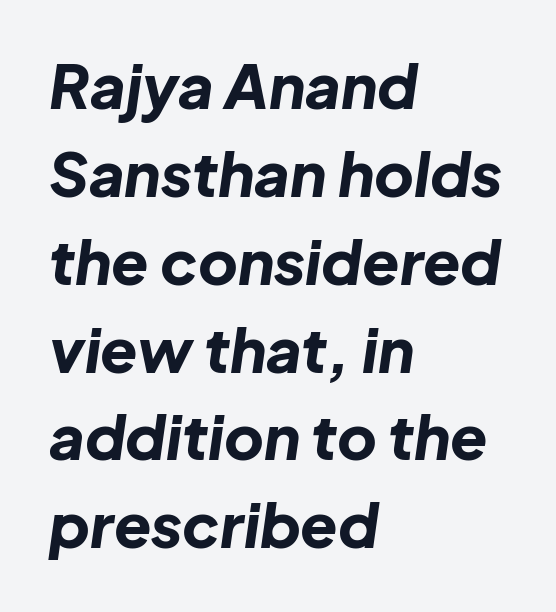
Only glyphs here, with clear space below each row. Heavy-handed strokes throughout: this text is bold. Baseline-to-baseline distance is the conventional proportion of letter height. The glyphs look as if they've been sheared to an angle. One-word summary of the alignment: left.
